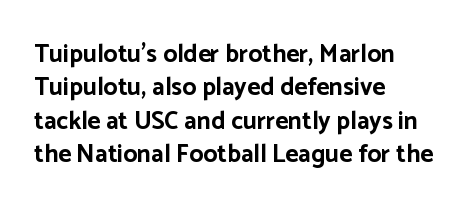
Notice how the passage keeps a crisp vertical edge on the left only. Ordinary non-slanted type is in use. This sample uses plain, unmodified letter spacing. Strong, thick strokes mark this as bold type. Normally led — the rows are evenly, conventionally spaced.
